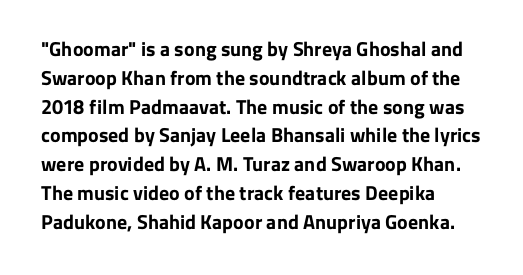
Line starts are locked; line ends wander. Bold? Absolutely — the strokes are thick and heavy. Nobody touched the tracking dial on this one. Bare-footed words on every line. These lines sit exactly where default settings would place them.
